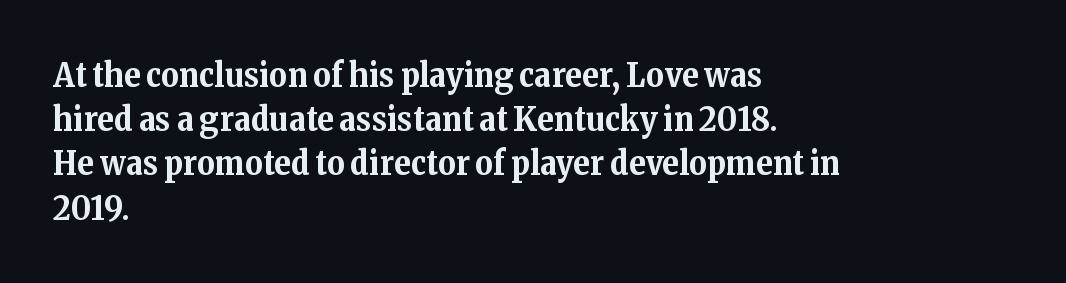
The image shows 34 px bold serif type, upright; set left-aligned, normal line spacing (1.3x), normal letter spacing, not underlined; medium stroke contrast and a medium x-height.
